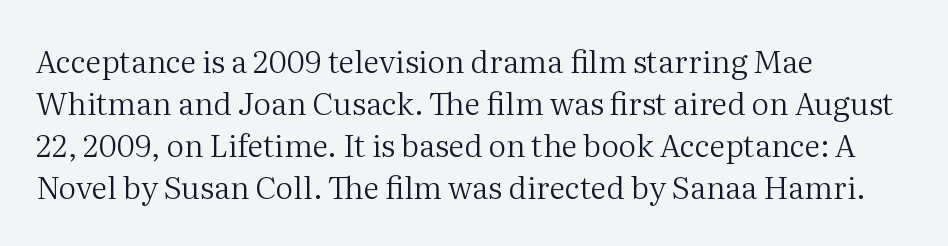
Q: Is the text bold? A: No.
Q: Is the text italic (slanted)? A: No, it is upright.
Q: Is the typeface a serif or a sans-serif typeface? A: Serif.
Q: Is the text underlined? A: No.
Q: How is the paragraph aligned? A: Left-aligned.
Q: Is the spacing between letters normal or unusually wide? A: Normal.
Q: Is the spacing between lines tight, normal or loose? A: Normal.
Q: Width (condensed, normal, or wide)? A: Normal.
Q: Stroke contrast? A: Medium.
Q: x-height? A: Medium.
Q: Monospaced? A: No.
